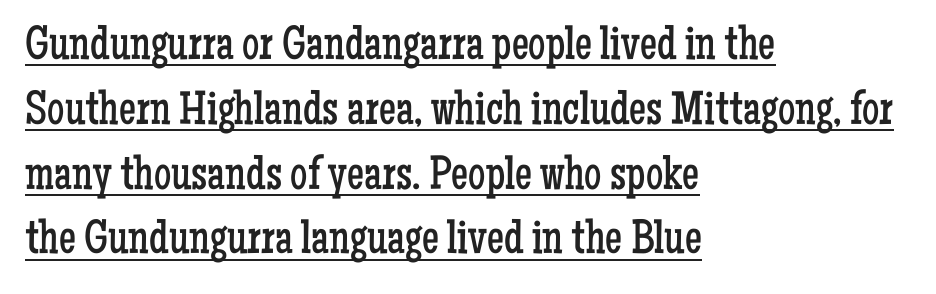
{"serif": "yes", "italic": "no", "bold": "no", "weight": "regular", "width": "condensed", "stroke_contrast": "low", "x_height": "medium", "monospaced": "no", "underline": "yes", "align": "left", "line_spacing": "normal", "line_spacing_ratio": 1.35, "letter_spacing": "normal", "letter_spacing_em": 0.0, "glyph_px": 48}
